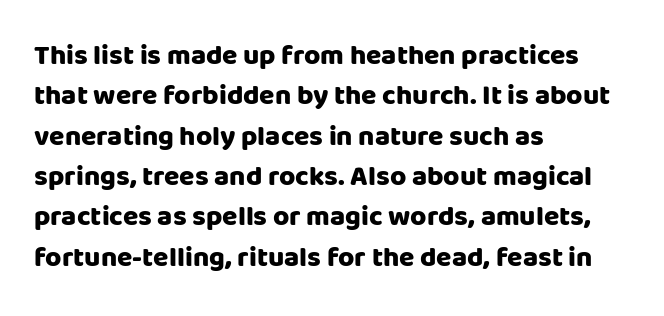
The image shows 28 px heavy sans-serif type, upright; set left-aligned, normal line spacing (1.44x), normal letter spacing, not underlined; low stroke contrast and a large x-height.
